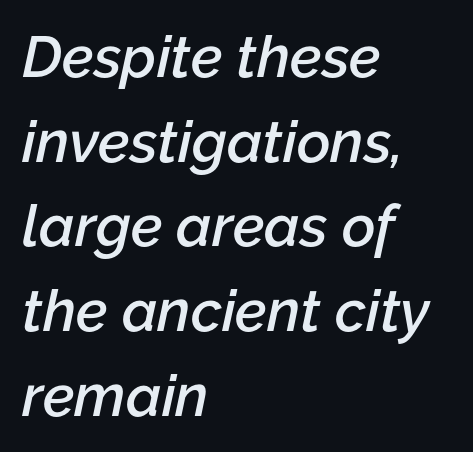
The image shows 58 px semibold type, italic (leaning right); set left-aligned, normal line spacing (1.46x), normal letter spacing, not underlined; low stroke contrast and a medium x-height.
